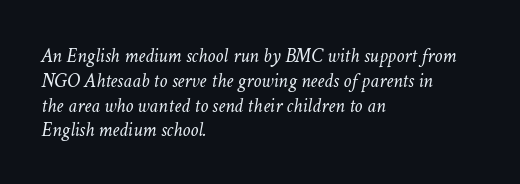
{"italic": "yes", "lean": "right", "slant_degrees": 11, "bold": "no", "underline": "no", "align": "left", "line_spacing_ratio": 1.24, "letter_spacing": "normal", "letter_spacing_em": 0.0, "glyph_px": 20}
